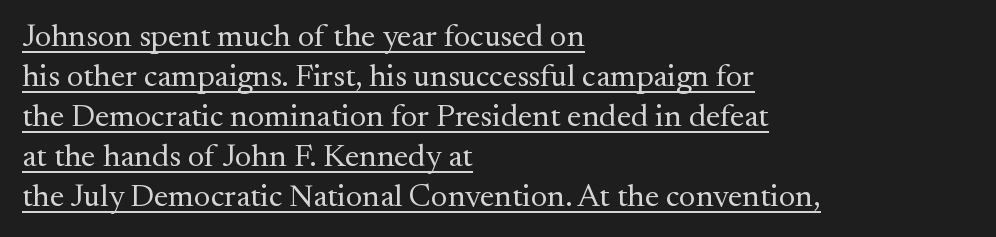
Posture: straight, roman, zero tilt. Honestly, the row spacing looks completely unremarkable. Line starts are locked; line ends wander. Compared with undecorated copy, this sample adds a rule below the words. In terms of letterform style, serifs are clearly present. Stems here are at most as thick as an everyday book face.
